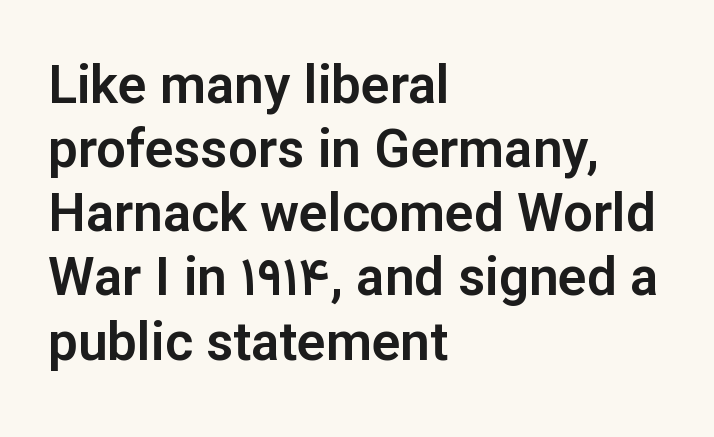
The image shows 53 px sans-serif type, upright; set left-aligned, line spacing 1.21x, normal letter spacing, not underlined; low stroke contrast and a medium x-height.
